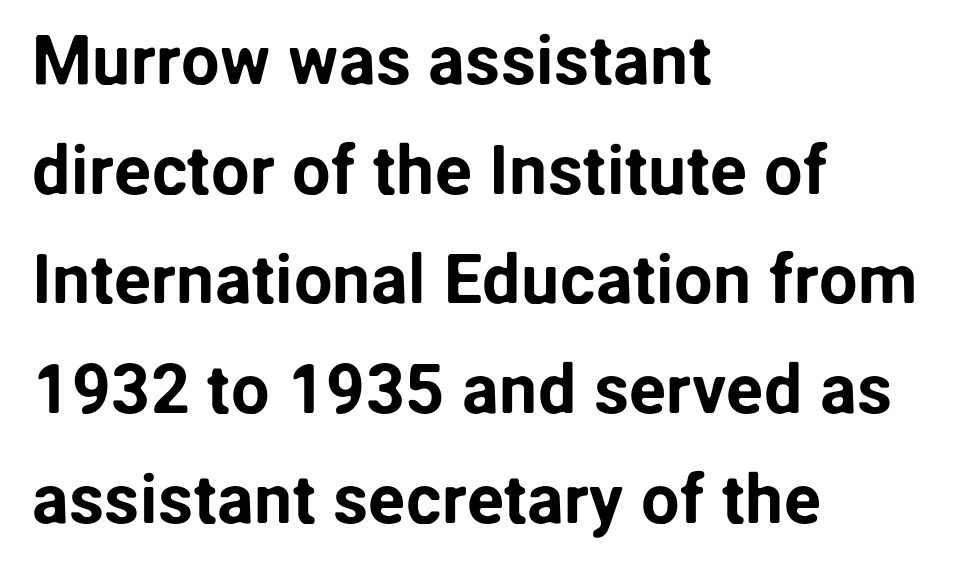
In terms of posture, this sample is upright. You could call the tracking neutral — neither tight nor loose. Letters rest on an invisible, unmarked baseline. The rendering uses a moderate line-height, typical for paragraphs. The face used here is a sans, in the tradition of grotesques and geometrics. Spacing verdict: proportional, widths tailored to each character.
